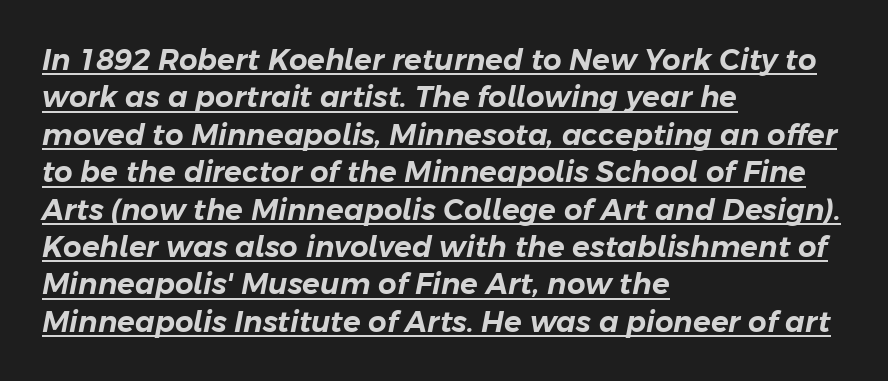
The image shows 29 px text type, italic (leaning right); set left-aligned, normal line spacing (1.29x), normal letter spacing, underlined; low stroke contrast and a medium x-height.
